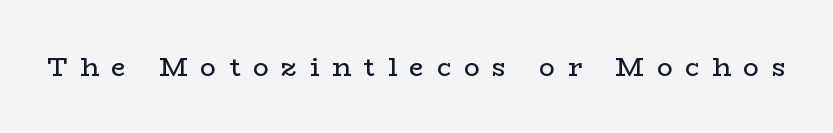
Q: Is the text bold? A: No.
Q: Is the text italic (slanted)? A: No, it is upright.
Q: Is the text underlined? A: No.
Q: Is the spacing between letters normal or unusually wide? A: Unusually wide.
